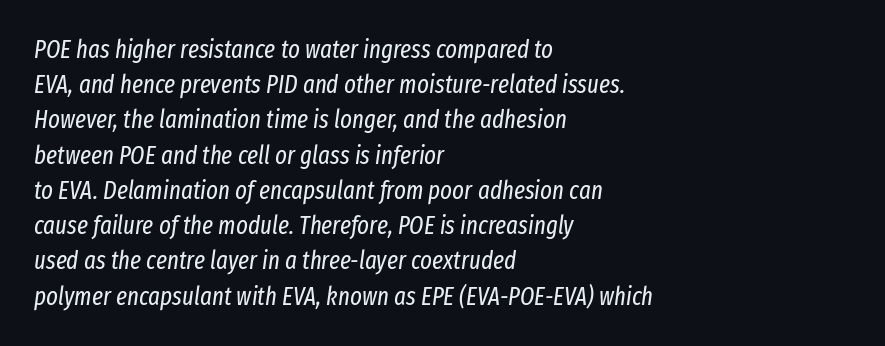
Q: Is the text bold? A: No.
Q: Is the text italic (slanted)? A: Yes, it leans right by about 8 degrees.
Q: Is the text underlined? A: No.
Q: How is the paragraph aligned? A: Left-aligned.
Q: Is the spacing between letters normal or unusually wide? A: Normal.
Q: Is the spacing between lines tight, normal or loose? A: Normal.
